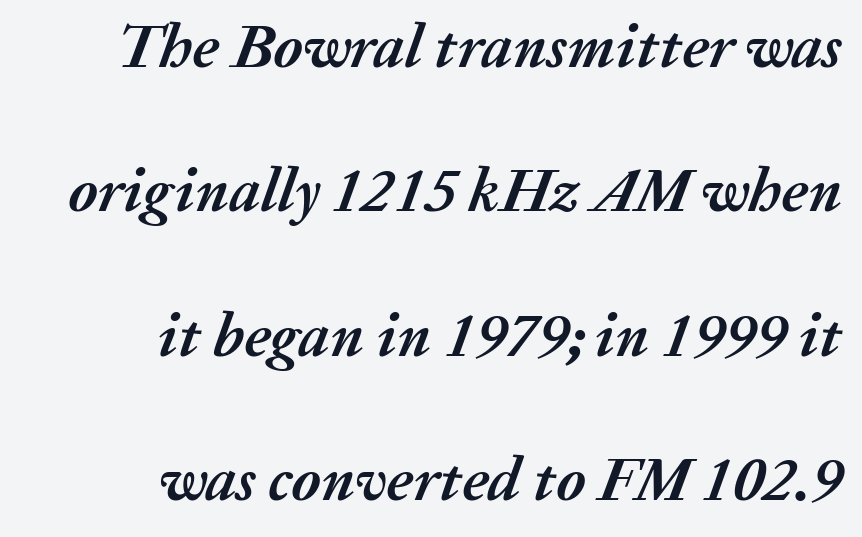
{"italic": "yes", "lean": "right", "slant_degrees": 20, "bold": "yes", "weight": "semibold", "width": "normal", "stroke_contrast": "medium", "x_height": "medium", "monospaced": "no", "underline": "no", "align": "right", "line_spacing": "loose", "line_spacing_ratio": 2.33, "letter_spacing": "normal", "letter_spacing_em": 0.0, "glyph_px": 62}
